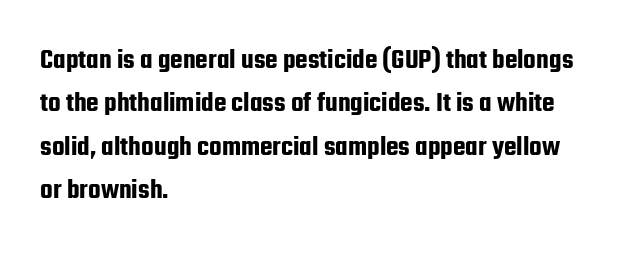
{"serif": "no", "italic": "no", "width": "condensed", "stroke_contrast": "low", "x_height": "medium", "monospaced": "no", "underline": "no", "align": "left", "line_spacing": "normal", "line_spacing_ratio": 1.5, "letter_spacing": "normal", "letter_spacing_em": 0.0, "glyph_px": 29}
